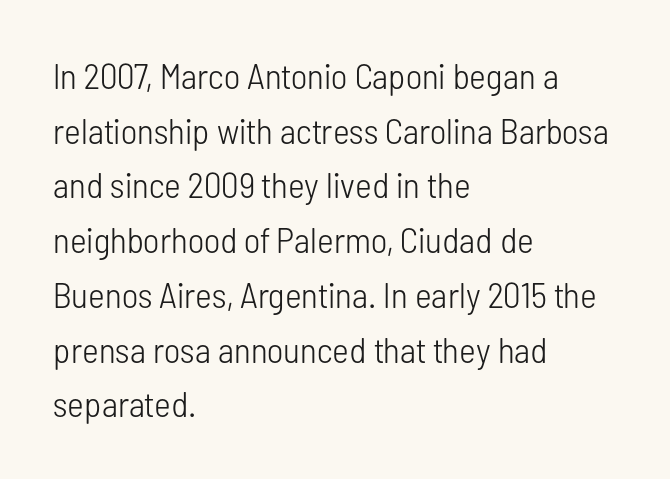
The image shows 36 px light, condensed sans-serif type, upright; set left-aligned, normal line spacing (1.52x), normal letter spacing, not underlined; low stroke contrast and a medium x-height.
